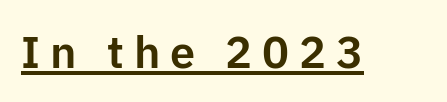
Nope, no serifs anywhere on these letters. Underlined type. Here the glyphs are tracked loosely, breaking word shapes into spaced letters. The specimen reads as upright at a glance. Each letter keeps its own natural width here, so spacing adapts to shape.
